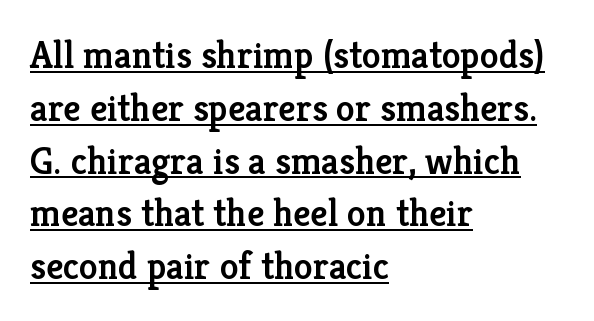
{"serif": "yes", "italic": "no", "bold": "semi", "weight": "semibold", "width": "normal", "stroke_contrast": "low", "x_height": "medium", "monospaced": "no", "underline": "yes", "align": "left", "line_spacing": "normal", "line_spacing_ratio": 1.39, "letter_spacing": "normal", "letter_spacing_em": 0.0, "glyph_px": 38}
